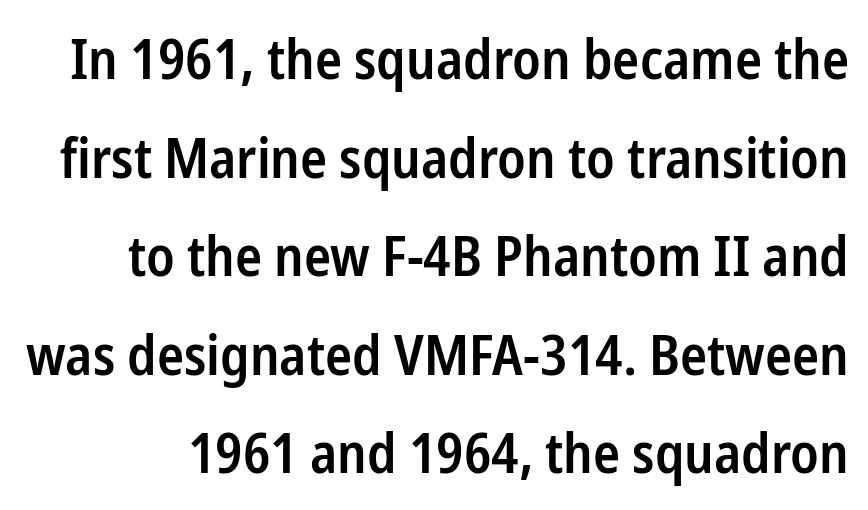
Q: Is the text bold? A: Semi-bold.
Q: Is the text italic (slanted)? A: No, it is upright.
Q: Is the typeface a serif or a sans-serif typeface? A: Sans-serif.
Q: Is the text underlined? A: No.
Q: Is the spacing between letters normal or unusually wide? A: Normal.
Q: Width (condensed, normal, or wide)? A: Condensed.
Q: Stroke contrast? A: Low.
Q: x-height? A: Medium.
Q: Monospaced? A: No.
